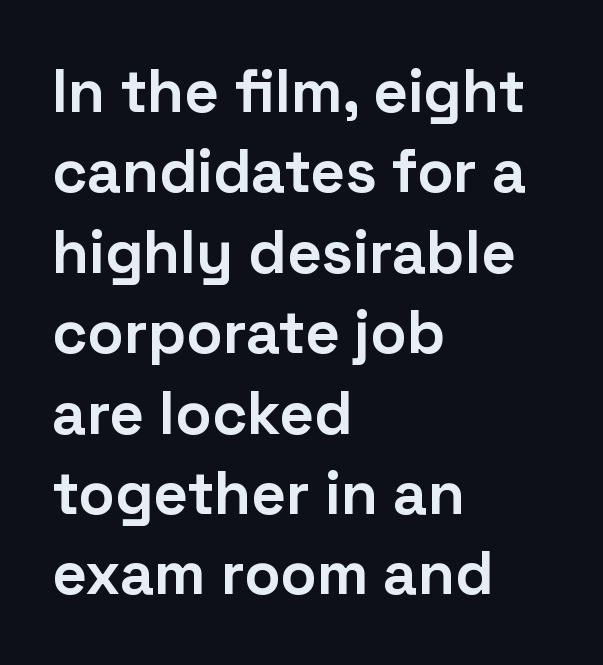
{"serif": "no", "italic": "no", "bold": "yes", "weight": "bold", "width": "normal", "stroke_contrast": "low", "x_height": "medium", "monospaced": "no", "underline": "no", "align": "left", "line_spacing": "normal", "line_spacing_ratio": 1.34, "letter_spacing": "normal", "letter_spacing_em": 0.0, "glyph_px": 60}
